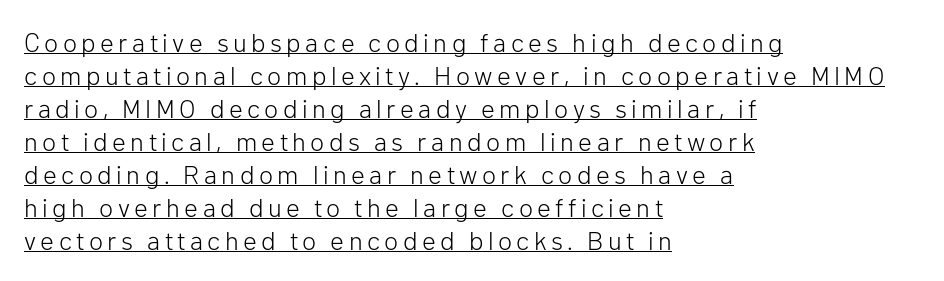
{"italic": "no", "bold": "no", "underline": "yes", "align": "left", "line_spacing": "normal", "line_spacing_ratio": 1.27, "glyph_px": 26}
